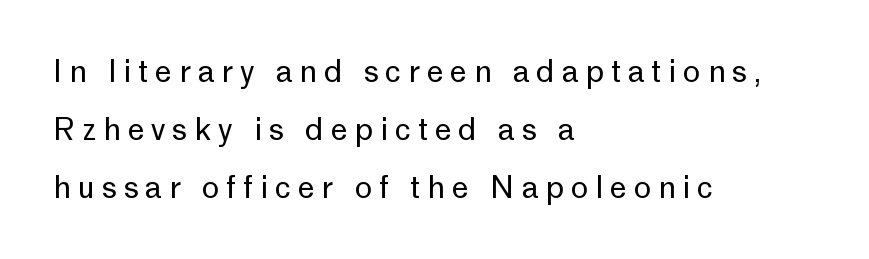
{"serif": "no", "italic": "no", "bold": "no", "weight": "regular", "width": "normal", "stroke_contrast": "low", "x_height": "medium", "monospaced": "no", "underline": "no", "align": "left", "line_spacing": "loose", "line_spacing_ratio": 1.93, "letter_spacing": "wide", "letter_spacing_em": 0.23, "glyph_px": 30}
